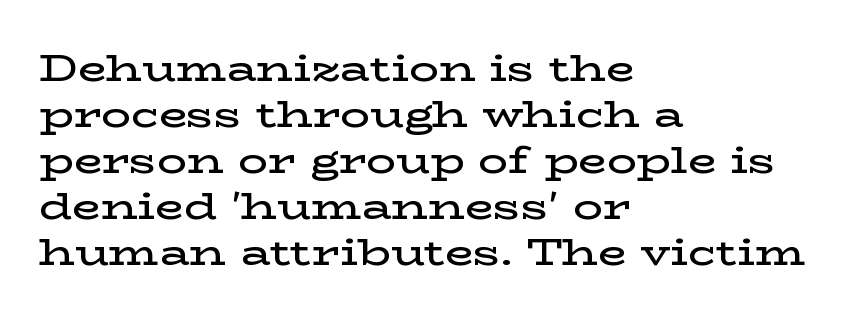
{"serif": "yes", "italic": "no", "bold": "semi", "weight": "semibold", "width": "wide", "stroke_contrast": "low", "x_height": "medium", "monospaced": "no", "underline": "no", "align": "left", "line_spacing_ratio": 1.24, "letter_spacing": "normal", "letter_spacing_em": 0.0, "glyph_px": 37}
